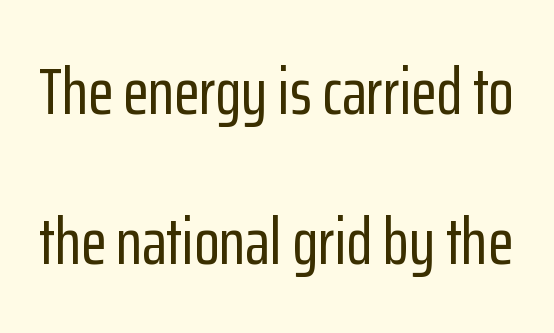
Summary of vertical rhythm: relaxed, with wide interline spacing. The letters advance in unequal steps, a hallmark of proportional type. No feet cap the strokes, marking this as sans-serif type. Each word holds together tightly as a unit, with standard inter-letter gaps. Has an underline been added? It has not. Posture: upright roman.
